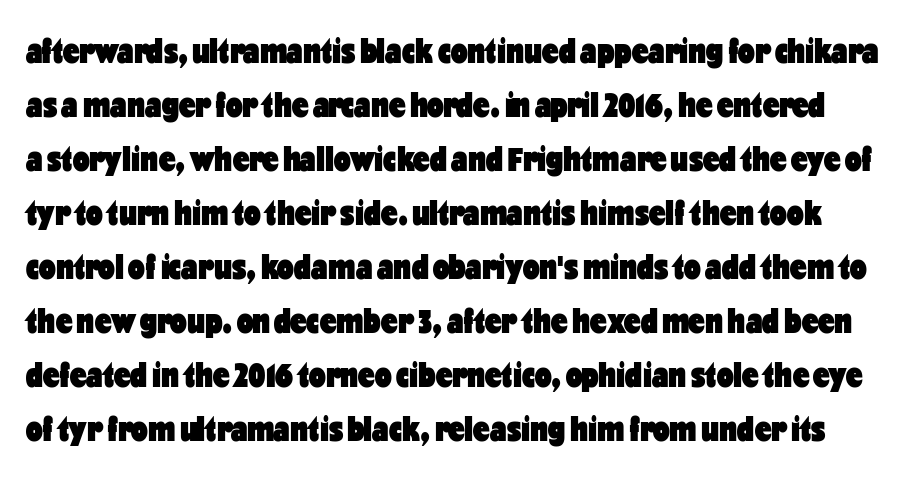
{"serif": "no", "italic": "no", "bold": "yes", "weight": "heavy", "width": "condensed", "stroke_contrast": "low", "x_height": "medium", "monospaced": "no", "underline": "no", "line_spacing": "normal", "line_spacing_ratio": 1.46, "letter_spacing": "normal", "letter_spacing_em": 0.0, "glyph_px": 37}
